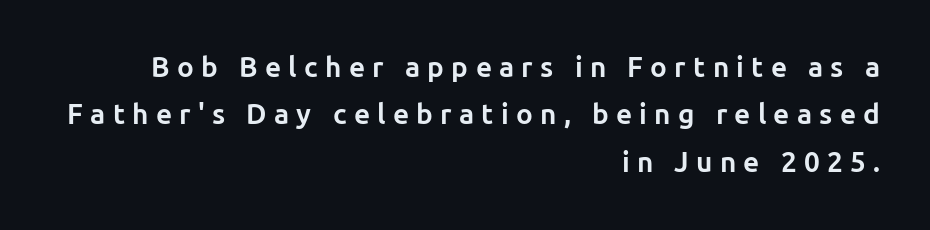
{"serif": "no", "italic": "no", "bold": "yes", "weight": "bold", "width": "normal", "stroke_contrast": "low", "x_height": "medium", "monospaced": "no", "underline": "no", "align": "right", "line_spacing": "normal", "line_spacing_ratio": 1.69, "letter_spacing": "wide", "letter_spacing_em": 0.26, "glyph_px": 28}
